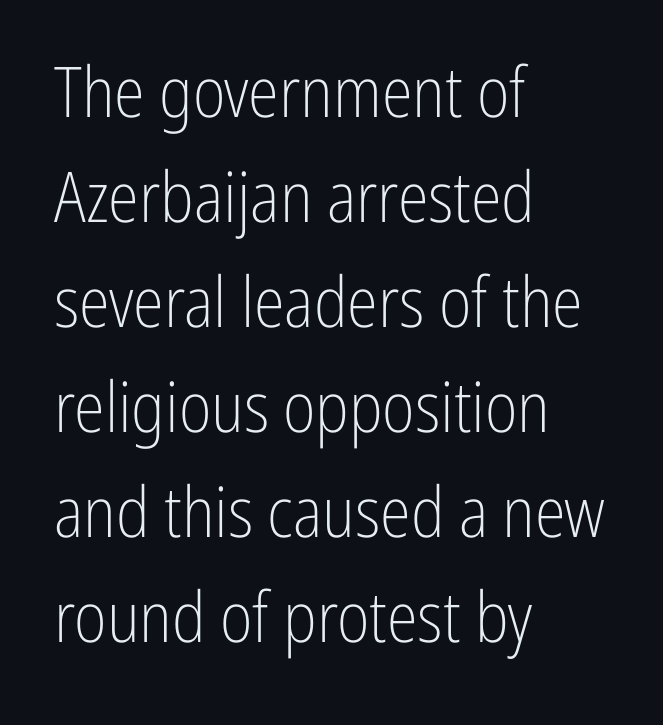
The horizontal fit of the characters is conventional and even. Short and long lines alike share a common starting point at left. How would I describe the line gaps? Plain and ordinary. Does the type have serifs? No, each stem ends abruptly.
